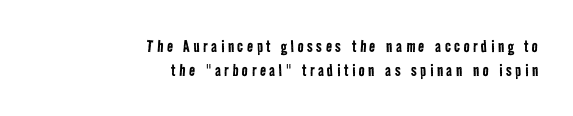
The image shows 20 px text type; set right-aligned, line spacing 1.19x, not underlined.
